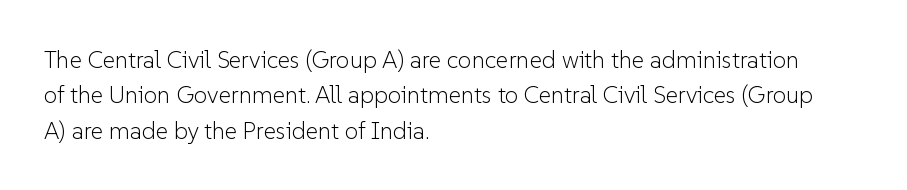
Q: Is the text bold? A: No.
Q: Is the text italic (slanted)? A: No, it is upright.
Q: Is the text underlined? A: No.
Q: How is the paragraph aligned? A: Left-aligned.
Q: Is the spacing between letters normal or unusually wide? A: Normal.
Q: Is the spacing between lines tight, normal or loose? A: Normal.
